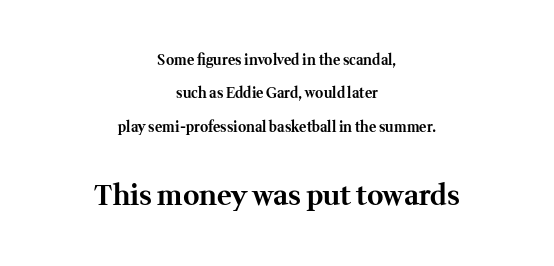
Is there much room between lines? Yes — plenty of vertical air separates them. Heavy, bold letterforms. I'd call this a serif setting — the letters wear small feet. The line texture is even and compact thanks to regular tracking.
